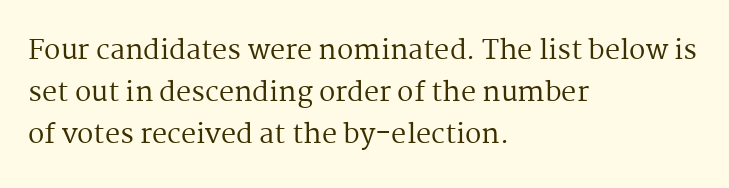
Q: Is the text bold? A: No.
Q: Is the text italic (slanted)? A: No, it is upright.
Q: Is the text underlined? A: No.
Q: How is the paragraph aligned? A: Left-aligned.
Q: Is the spacing between letters normal or unusually wide? A: Normal.
Q: Is the spacing between lines tight, normal or loose? A: Normal.
